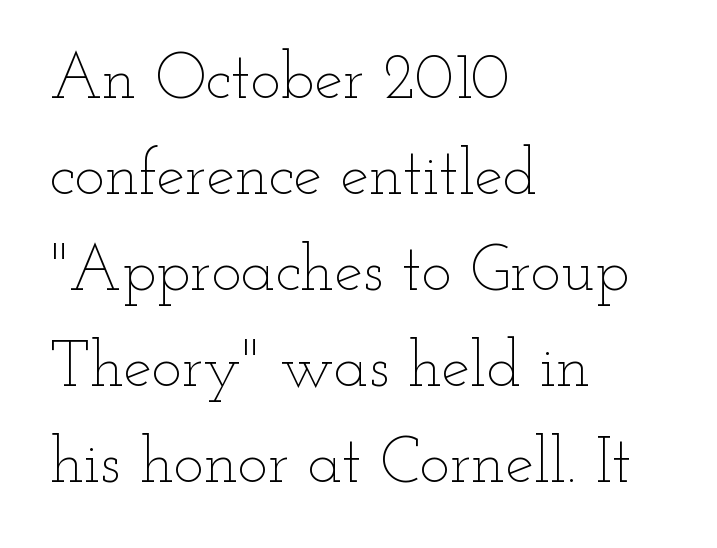
Q: Is the text bold? A: No.
Q: Is the text italic (slanted)? A: No, it is upright.
Q: Is the text underlined? A: No.
Q: How is the paragraph aligned? A: Left-aligned.
Q: Is the spacing between letters normal or unusually wide? A: Normal.
Q: Is the spacing between lines tight, normal or loose? A: Normal.
Q: Width (condensed, normal, or wide)? A: Wide.
Q: Stroke contrast? A: Low.
Q: x-height? A: Small.
Q: Monospaced? A: No.
